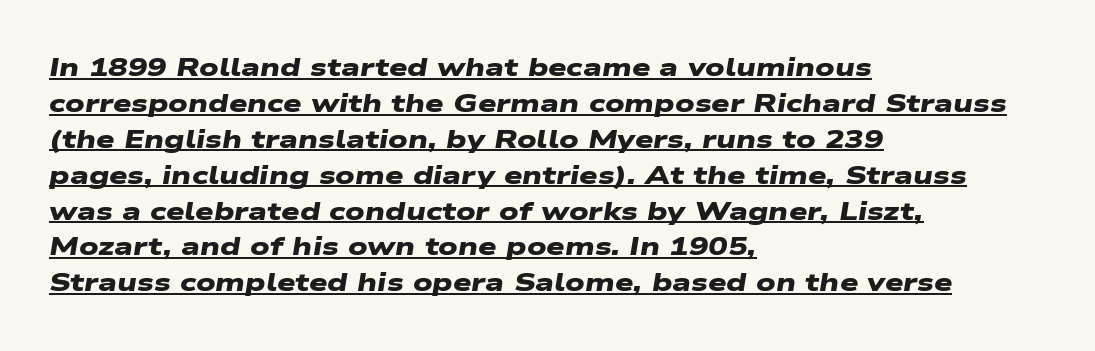
Q: Is the text bold? A: Yes.
Q: Is the text underlined? A: Yes.
Q: How is the paragraph aligned? A: Left-aligned.
Q: Is the spacing between letters normal or unusually wide? A: Normal.
Q: Is the spacing between lines tight, normal or loose? A: Normal.
